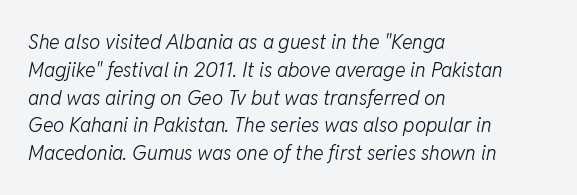
The axis of the letterforms is tilted away from vertical. Descender tails drop into unmarked territory. Look at the tracking — it's just the regular setting, nothing added. One glance says typical: line gaps are just what's usual. Weight: in the light-to-regular range. These lines are set flush left with a ragged right edge.
